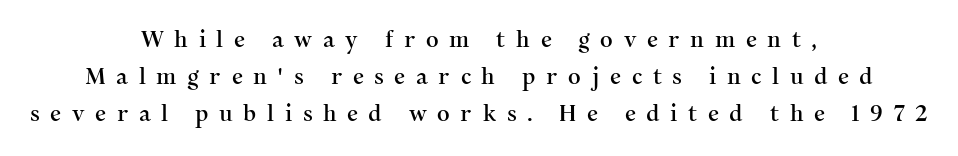
The image shows 22 px text type, upright; set centered, normal line spacing (1.69x), unusually wide letter spacing (+0.48 em), not underlined.
